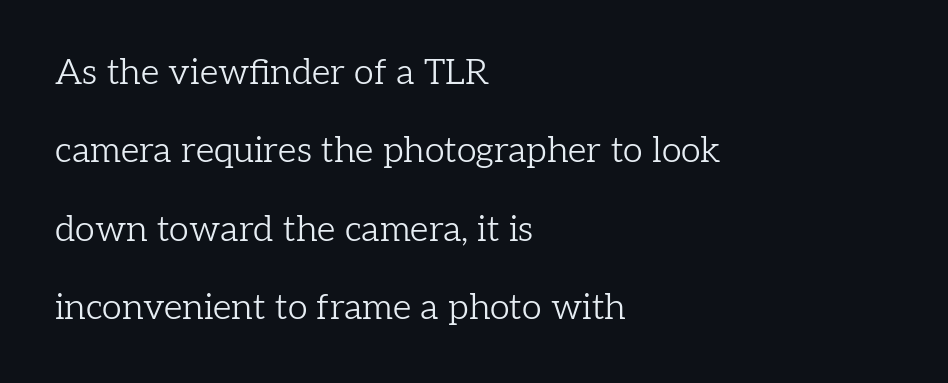
Any mark beneath the type? The region is blank. Ink coverage per letter is moderate at most. Do the characters align in a grid? No, the font is proportional. Widely set lines give the paragraph a tall, airy silhouette. These lines keep a tight, regular rhythm from letter to letter. A student would call this left alignment; a typographer would say flush left, rag right.
